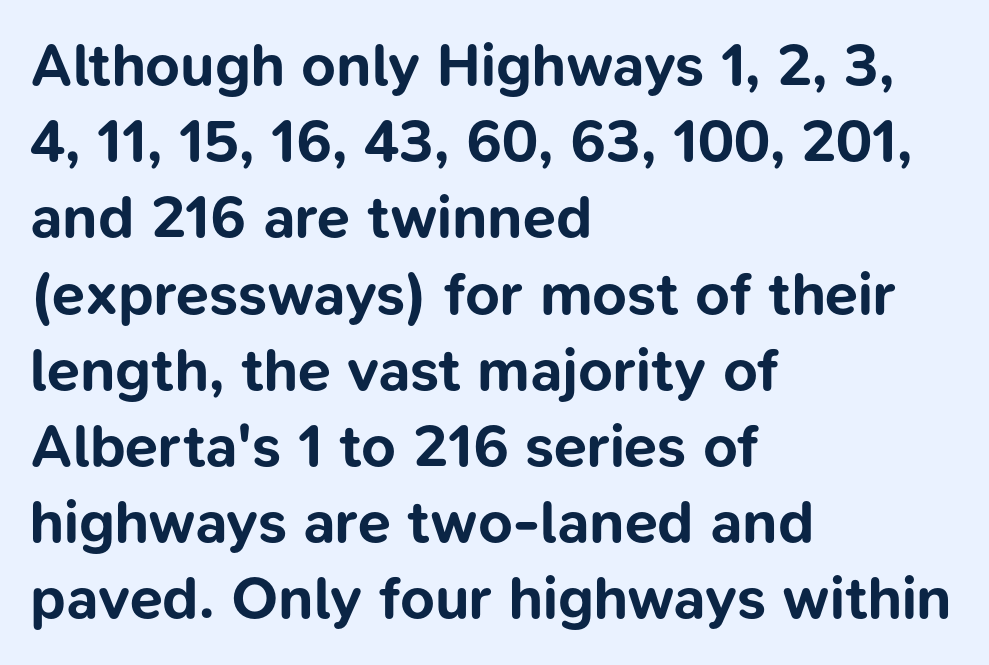
The image shows 60 px bold sans-serif type, upright; set left-aligned, normal line spacing (1.27x), normal letter spacing, not underlined; low stroke contrast and a medium x-height.
